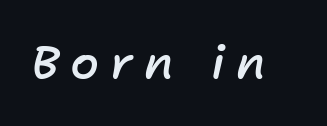
Honestly, the letter spacing is so wide it's the main thing you notice. Emphasis by weight is partial: semibold. Quick note: underline off. An italicized treatment has been applied to the whole sample. These lines are rendered in a variable-pitch font.
